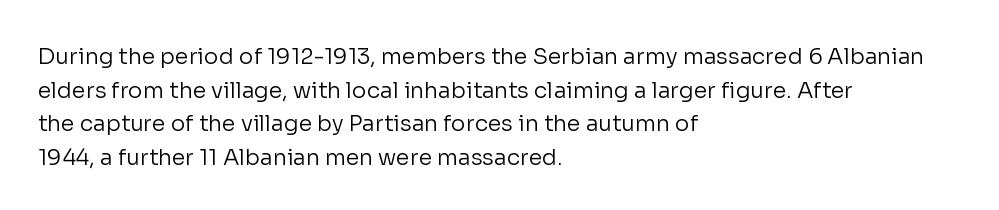
Unbolded letterforms with no extra heft. The letterforms sit shoulder to shoulder at normal distance. Line spacing here is normal. Glance below the letters and you will spot only blank space. Visually the block forms a straight wall on the left and a jagged coastline on the right.
